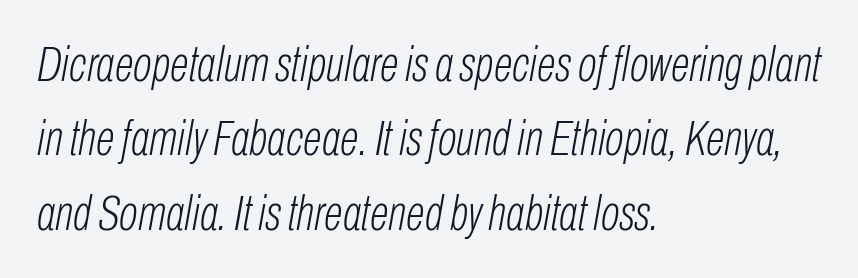
Q: Is the text bold? A: No.
Q: Is the text italic (slanted)? A: Yes, it leans right by about 10 degrees.
Q: Is the text underlined? A: No.
Q: How is the paragraph aligned? A: Left-aligned.
Q: Is the spacing between letters normal or unusually wide? A: Normal.
Q: Is the spacing between lines tight, normal or loose? A: Normal.
Q: Width (condensed, normal, or wide)? A: Condensed.
Q: Stroke contrast? A: Low.
Q: x-height? A: Medium.
Q: Monospaced? A: No.
